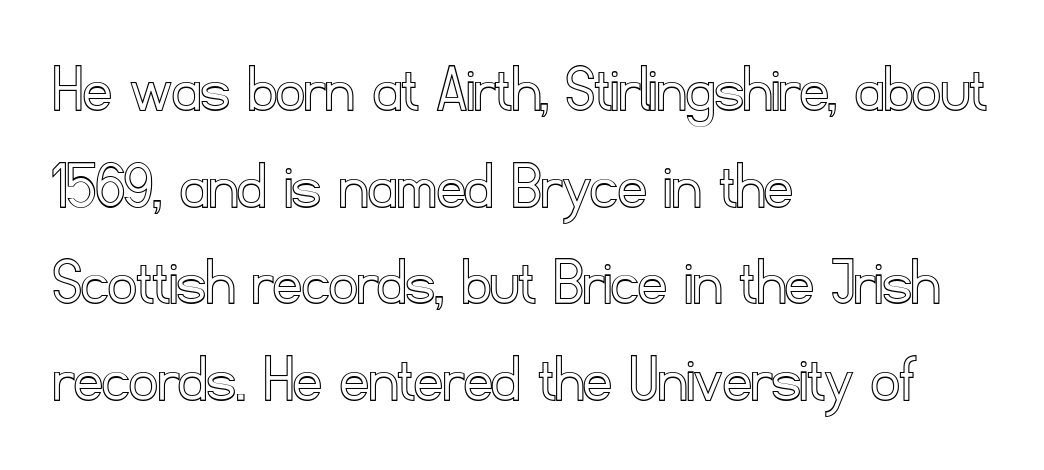
Successive baselines arrive at the customary interval. A clean baseline with only descenders dipping below it. Think of a printed novel: that variable character pitch is what you see here. Visually the block forms a straight wall on the left and a jagged coastline on the right. Unlike italic type, these characters show no tilt at all.
